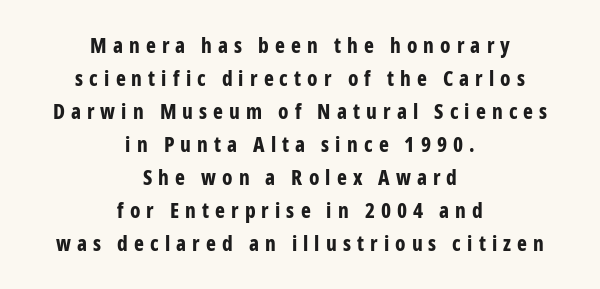
Notice how thick the strokes are: this is what a full bold looks like. The typesetter chose a symmetrical, centered arrangement here. The typography opts for an upright posture over an oblique one. The area under the type is left untouched. This rendering widens character spacing well past its baseline value. Line spacing here is normal.
